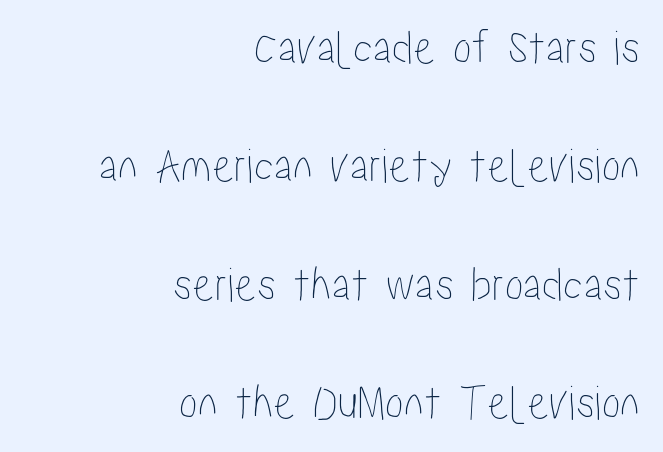
Whoever set this chose breathing room over compactness in the vertical rhythm. Compared with typical body copy, the letter spacing here is the same. The zone under the glyphs is completely vacant. Ascenders rise straight up at ninety degrees. The typesetter chose a ragged-left arrangement here.
